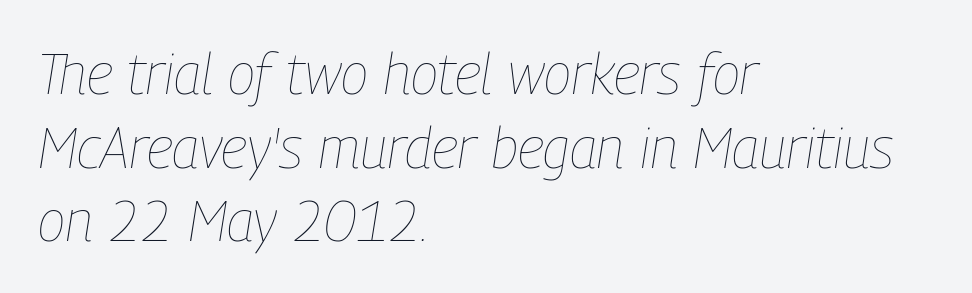
The rendering uses natural spacing where letterforms have individual widths. Leftover space on each line is placed entirely after the last word. Vertical spacing — default. The weight tops out at a normal text grade. You can tell it's italic because the verticals aren't actually vertical.
